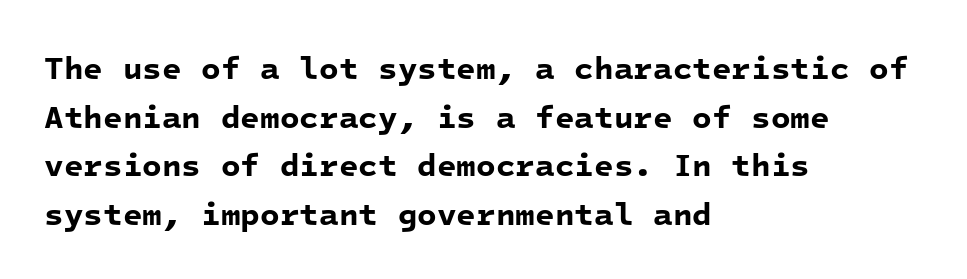
The image shows 32 px bold sans-serif type, monospaced; set left-aligned, normal line spacing (1.52x), normal letter spacing, not underlined; low stroke contrast and a medium x-height.
